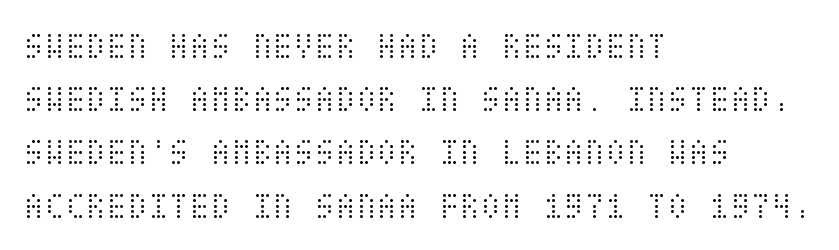
Q: Is the text bold? A: No.
Q: Is the text italic (slanted)? A: No, it is upright.
Q: Is the text underlined? A: No.
Q: How is the paragraph aligned? A: Left-aligned.
Q: Is the spacing between letters normal or unusually wide? A: Normal.
Q: Is the spacing between lines tight, normal or loose? A: Normal.
Q: Width (condensed, normal, or wide)? A: Condensed.
Q: Stroke contrast? A: Medium.
Q: x-height? A: Large.
